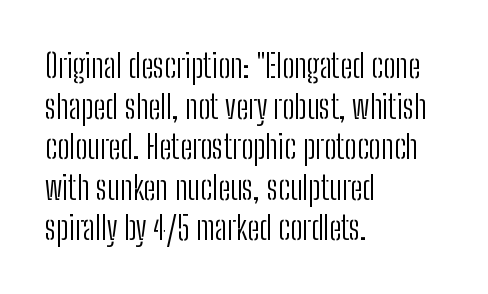
Q: Is the text bold? A: No.
Q: Is the text italic (slanted)? A: No, it is upright.
Q: Is the typeface a serif or a sans-serif typeface? A: Sans-serif.
Q: Is the text underlined? A: No.
Q: How is the paragraph aligned? A: Left-aligned.
Q: Is the spacing between letters normal or unusually wide? A: Normal.
Q: Width (condensed, normal, or wide)? A: Condensed.
Q: Stroke contrast? A: Low.
Q: x-height? A: Medium.
Q: Monospaced? A: No.
